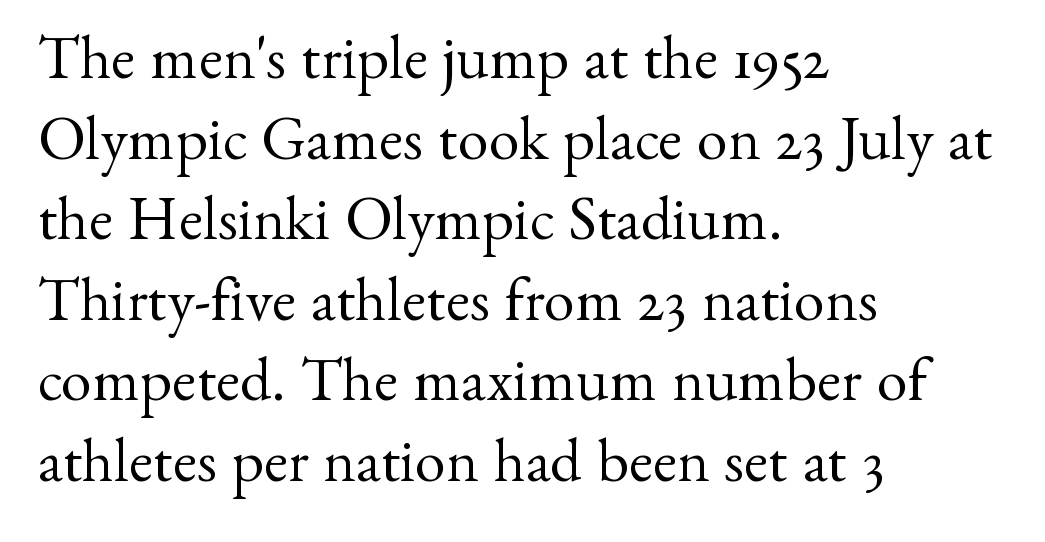
The image shows 62 px regular-weight serif type, upright; set left-aligned, normal line spacing (1.3x), normal letter spacing, not underlined; medium stroke contrast and a small x-height.
